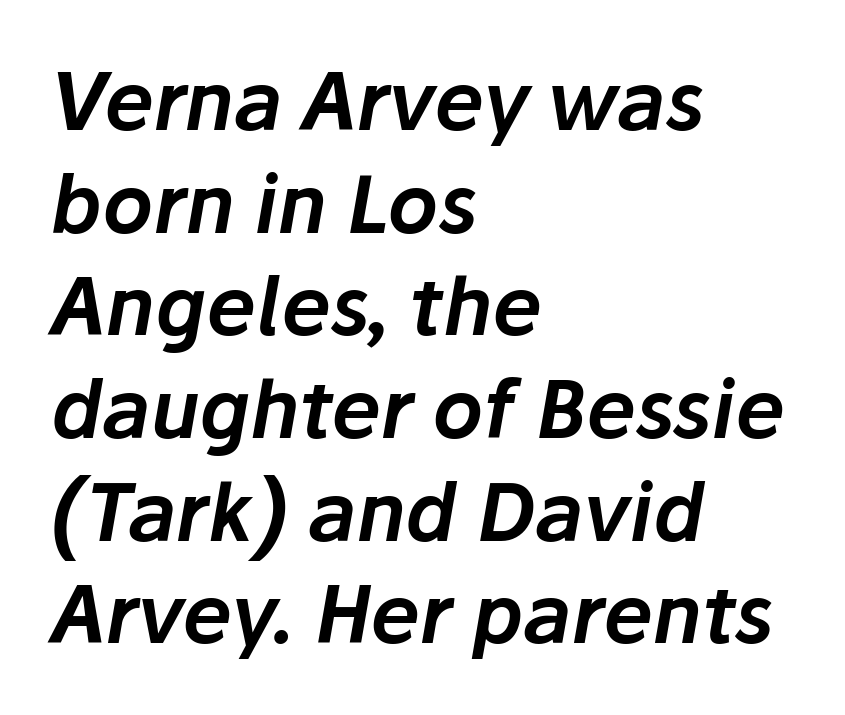
The letters advance in unequal steps, a hallmark of proportional type. Is the letter spacing exaggerated? No — it looks like the ordinary default. The words here are not underlined. Vertical spacing — default. Which margin do the lines hug? The left one — the right edge is uneven.
